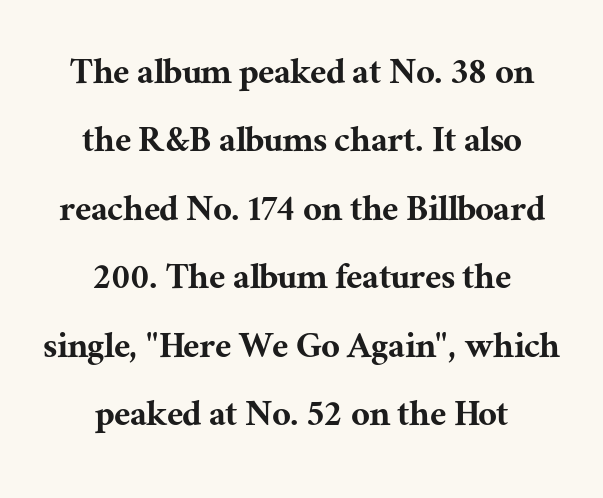
{"serif": "yes", "italic": "no", "width": "normal", "stroke_contrast": "medium", "x_height": "medium", "monospaced": "no", "underline": "no", "align": "center", "line_spacing": "normal", "line_spacing_ratio": 1.67, "letter_spacing": "normal", "letter_spacing_em": 0.0, "glyph_px": 41}
